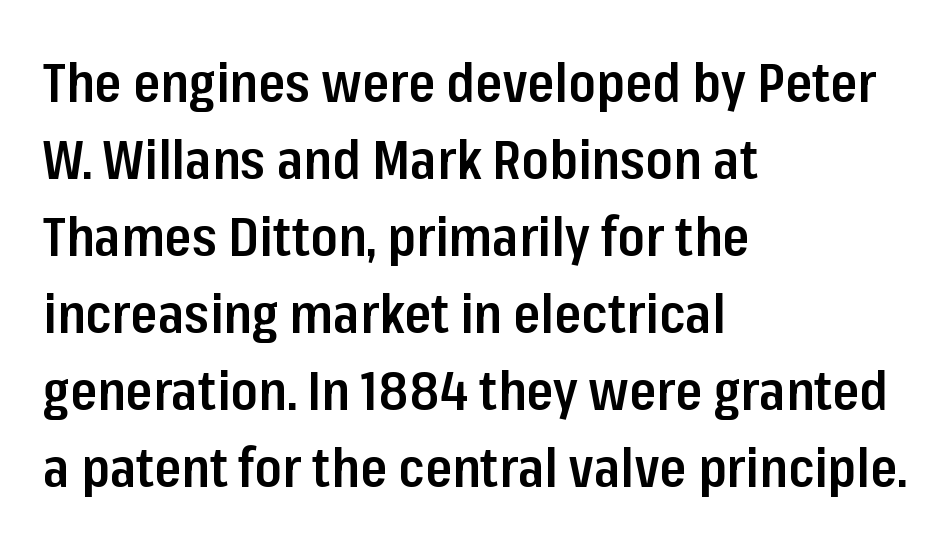
Q: Is the text bold? A: Semi-bold.
Q: Is the text italic (slanted)? A: No, it is upright.
Q: Is the typeface a serif or a sans-serif typeface? A: Sans-serif.
Q: Is the text underlined? A: No.
Q: How is the paragraph aligned? A: Left-aligned.
Q: Is the spacing between letters normal or unusually wide? A: Normal.
Q: Is the spacing between lines tight, normal or loose? A: Normal.
Q: Width (condensed, normal, or wide)? A: Condensed.
Q: Stroke contrast? A: Low.
Q: x-height? A: Medium.
Q: Monospaced? A: No.
